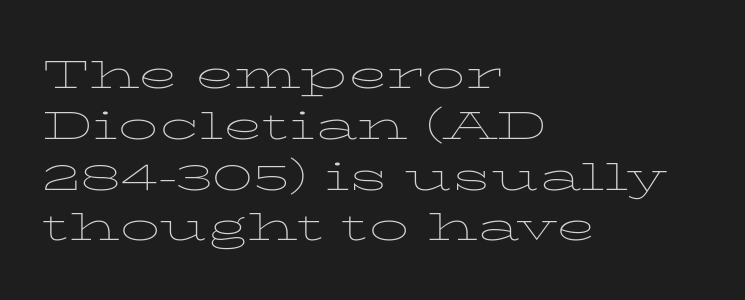
The image shows 40 px thin, wide serif type, upright; set left-aligned, normal line spacing (1.27x), normal letter spacing, not underlined; low stroke contrast and a medium x-height.
